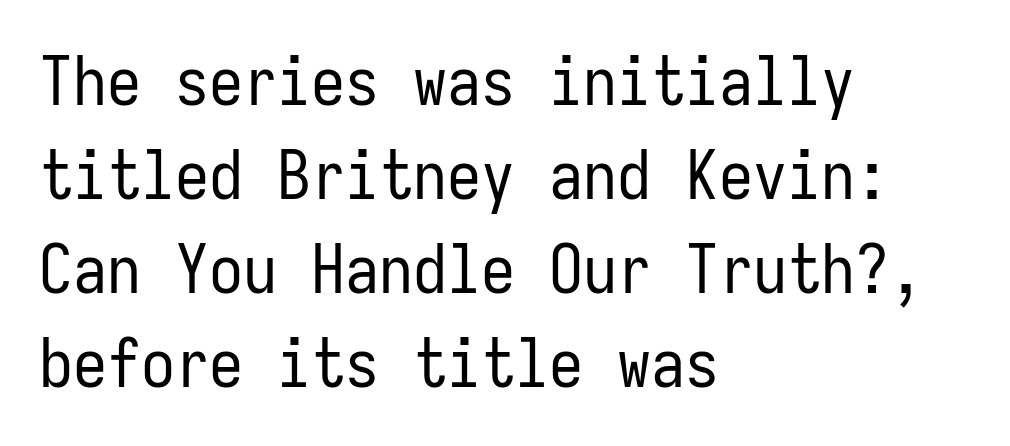
The image shows 68 px regular-weight, condensed sans-serif type, upright, monospaced; set left-aligned, normal line spacing (1.38x), normal letter spacing, not underlined; low stroke contrast and a medium x-height.
